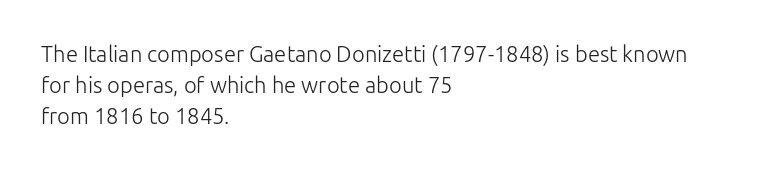
Summary of vertical rhythm: regular, with standard interline spacing. Short note: letters normally spaced. The font's upright variant was chosen for this text. Casual observation: everything's shoved over to the left.
